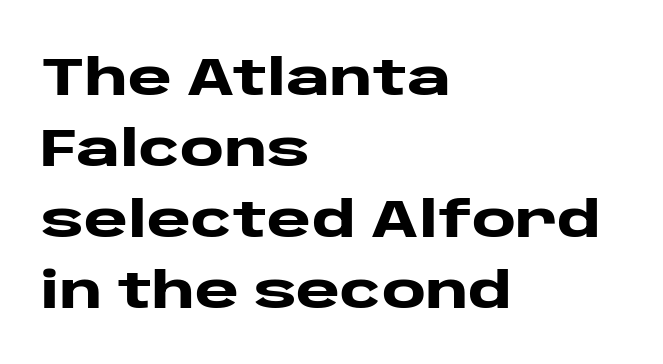
Q: Is the text bold? A: Yes.
Q: Is the text italic (slanted)? A: No, it is upright.
Q: Is the typeface a serif or a sans-serif typeface? A: Sans-serif.
Q: Is the text underlined? A: No.
Q: How is the paragraph aligned? A: Left-aligned.
Q: Is the spacing between letters normal or unusually wide? A: Normal.
Q: Is the spacing between lines tight, normal or loose? A: Normal.
Q: Width (condensed, normal, or wide)? A: Wide.
Q: Stroke contrast? A: Low.
Q: x-height? A: Large.
Q: Monospaced? A: No.
